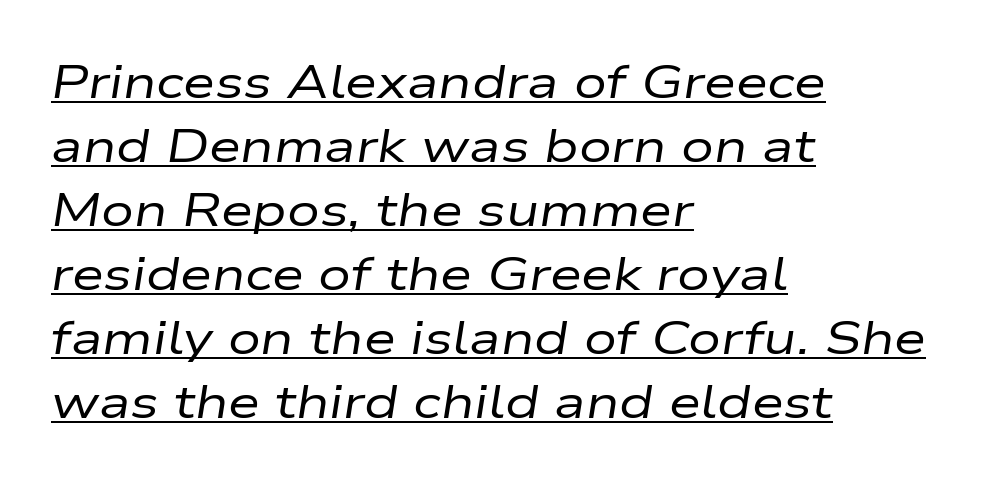
What decoration does the sample have? An underline. The lettering tilts uniformly, giving the passage an italic look. Varying glyph widths throughout — classic text-font behaviour. These lines sit exactly where default settings would place them. There is no visible air inserted between adjacent glyphs.
